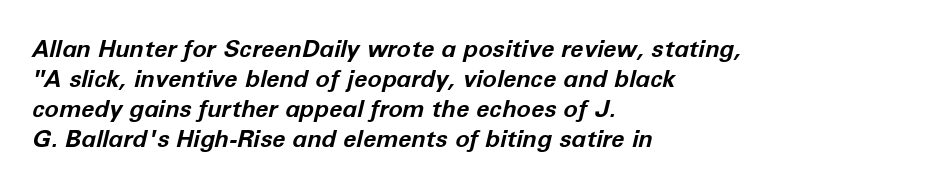
{"italic": "yes", "lean": "right", "slant_degrees": 12, "bold": "yes", "underline": "no", "align": "left", "line_spacing": "normal", "line_spacing_ratio": 1.25, "letter_spacing": "normal", "letter_spacing_em": 0.0, "glyph_px": 24}
